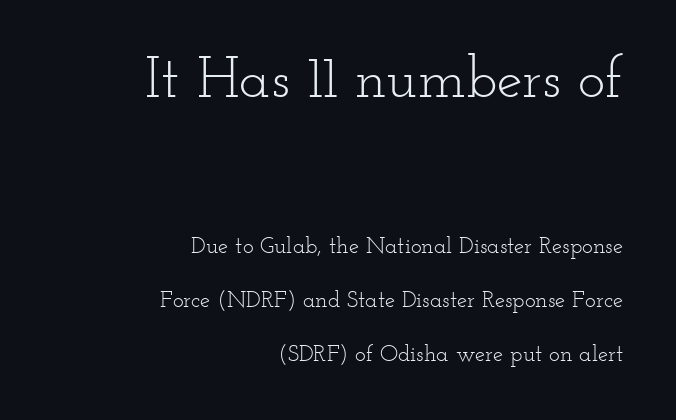
Q: Is the text bold? A: No.
Q: Is the text italic (slanted)? A: No, it is upright.
Q: Is the typeface a serif or a sans-serif typeface? A: Serif.
Q: Is the text underlined? A: No.
Q: How is the paragraph aligned? A: Right-aligned.
Q: Is the spacing between letters normal or unusually wide? A: Normal.
Q: Is the spacing between lines tight, normal or loose? A: Loose.
Q: Which block of text is set in a larger size, the first (top) or the second (bottom)? A: The first (top) one.
Q: Width (condensed, normal, or wide)? A: Wide.
Q: Stroke contrast? A: Low.
Q: x-height? A: Small.
Q: Monospaced? A: No.
